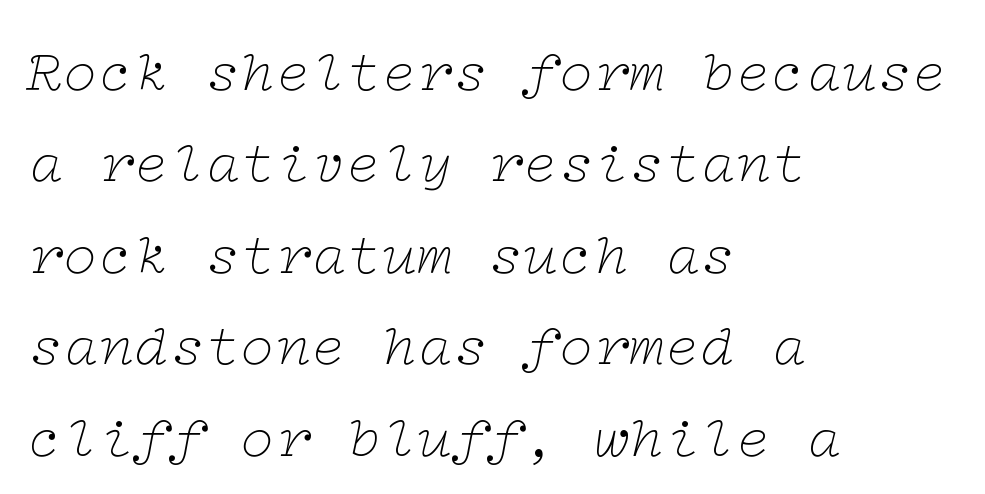
The image shows 59 px thin, wide serif type, italic (leaning right); set left-aligned, normal line spacing (1.55x), normal letter spacing, not underlined; low stroke contrast and a medium x-height.
